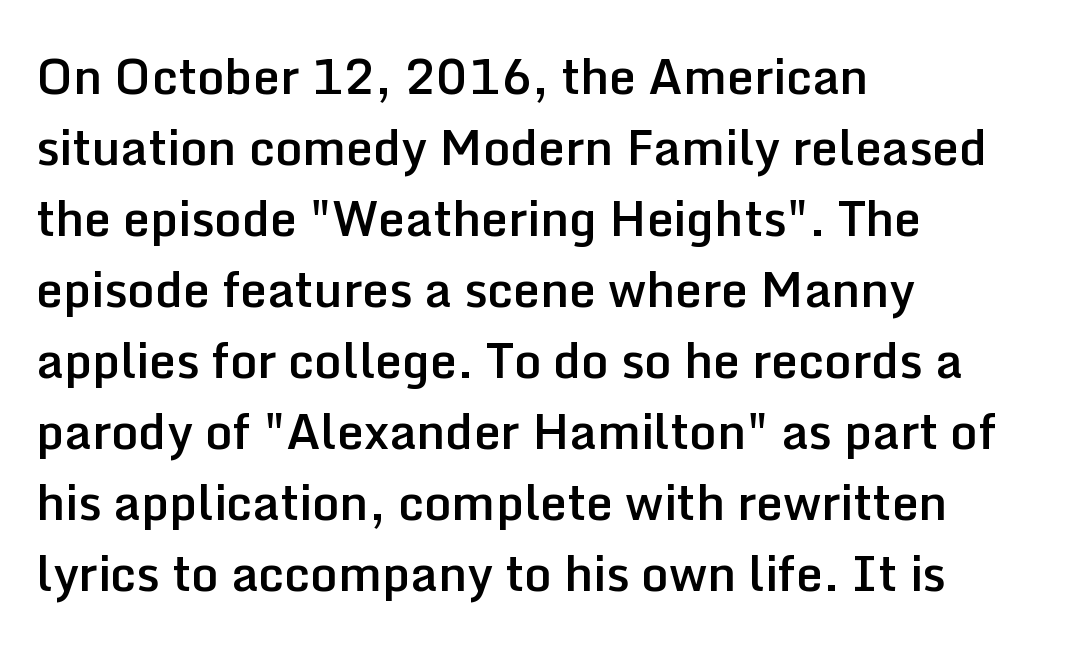
The image shows 48 px semibold sans-serif type, upright; set left-aligned, normal line spacing (1.48x), normal letter spacing, not underlined; low stroke contrast and a medium x-height.
